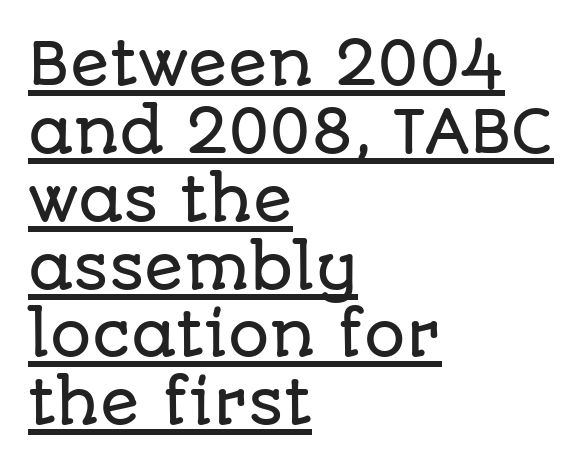
The image shows 58 px sans-serif type, upright; set left-aligned, line spacing 1.17x, normal letter spacing, underlined; low stroke contrast and a large x-height.
